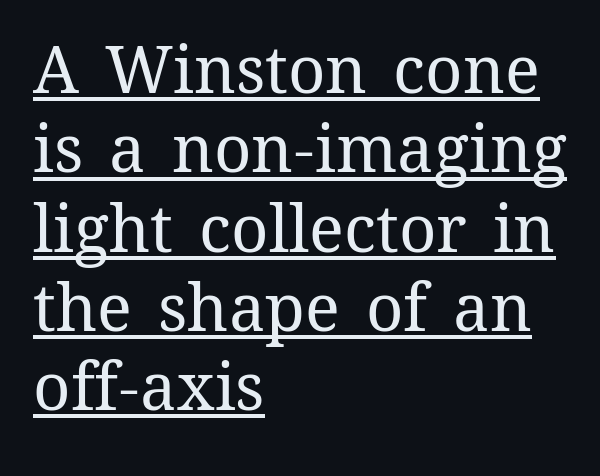
Decoration check: the copy is underlined. The passage shown is not bold in any degree. Rendered with straight, roman letterforms. Proportional: the letters do not fall into vertical columns. The gaps between neighbouring characters are ordinary and unremarkable.
